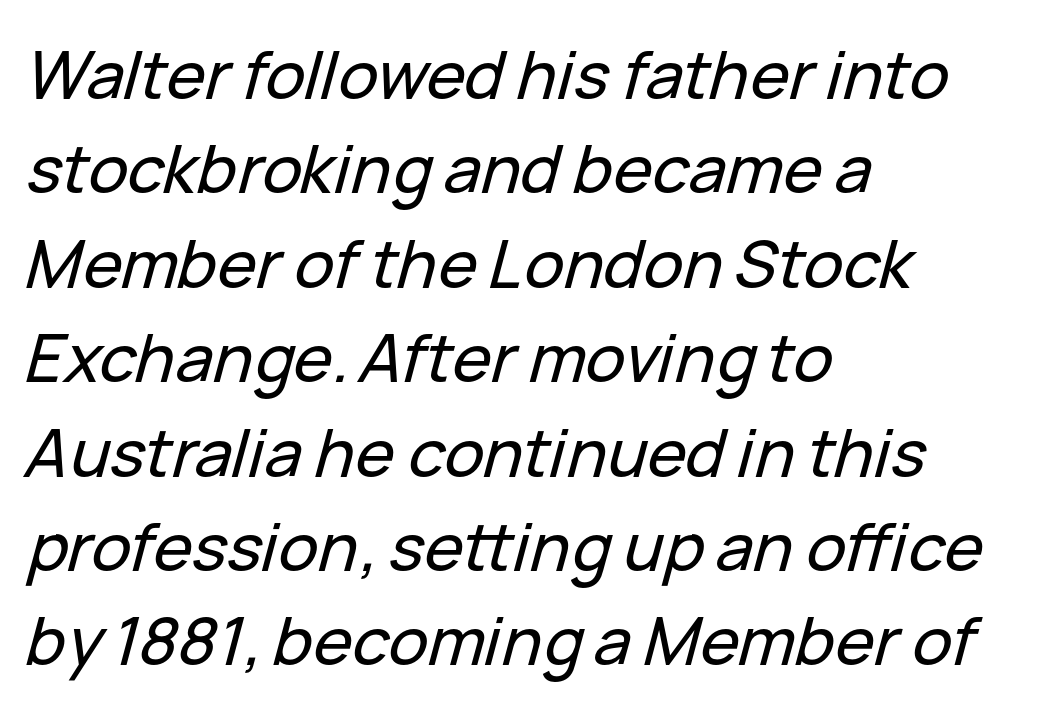
These lines were composed using italics. The passage shown stacks its lines at a standard gap. In terms of letterspacing, this is plain default setting. Looks like regular typesetting: each glyph gets only the width it needs. The glyphs are unaccompanied by any horizontal stroke below them. The lines in this sample share a left origin and differ only in where they stop.
